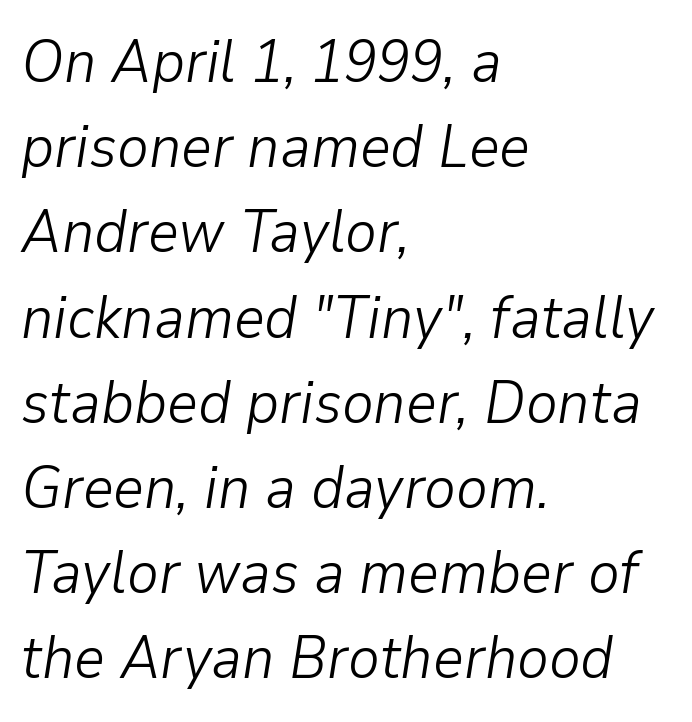
The image shows 60 px light type, italic (leaning right); set left-aligned, normal line spacing (1.42x), normal letter spacing, not underlined; low stroke contrast and a medium x-height.
